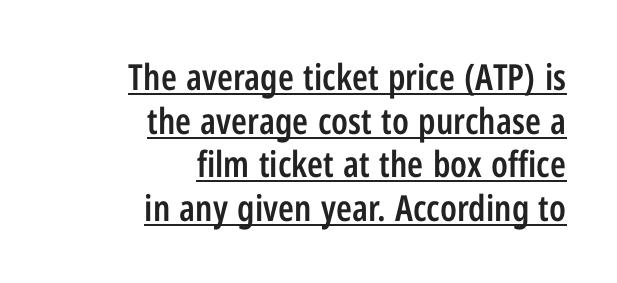
The image shows 36 px semibold, condensed sans-serif type, upright; set right-aligned, line spacing 1.21x, normal letter spacing, underlined; low stroke contrast and a medium x-height.
